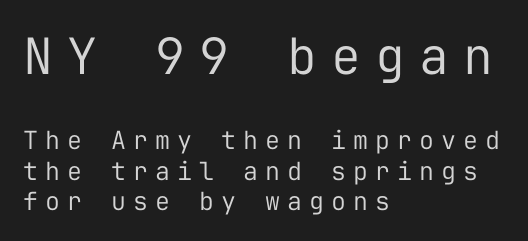
The image shows 50 px regular-weight sans-serif type, upright, monospaced; set left-aligned, line spacing 1.21x, unusually wide letter spacing (+0.28 em), not underlined; the first (top) block is 2.0x larger; low stroke contrast and a medium x-height.
